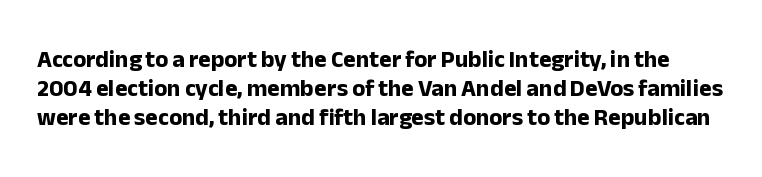
{"italic": "no", "bold": "yes", "underline": "no", "line_spacing_ratio": 1.2, "letter_spacing": "normal", "letter_spacing_em": 0.0, "glyph_px": 24}
